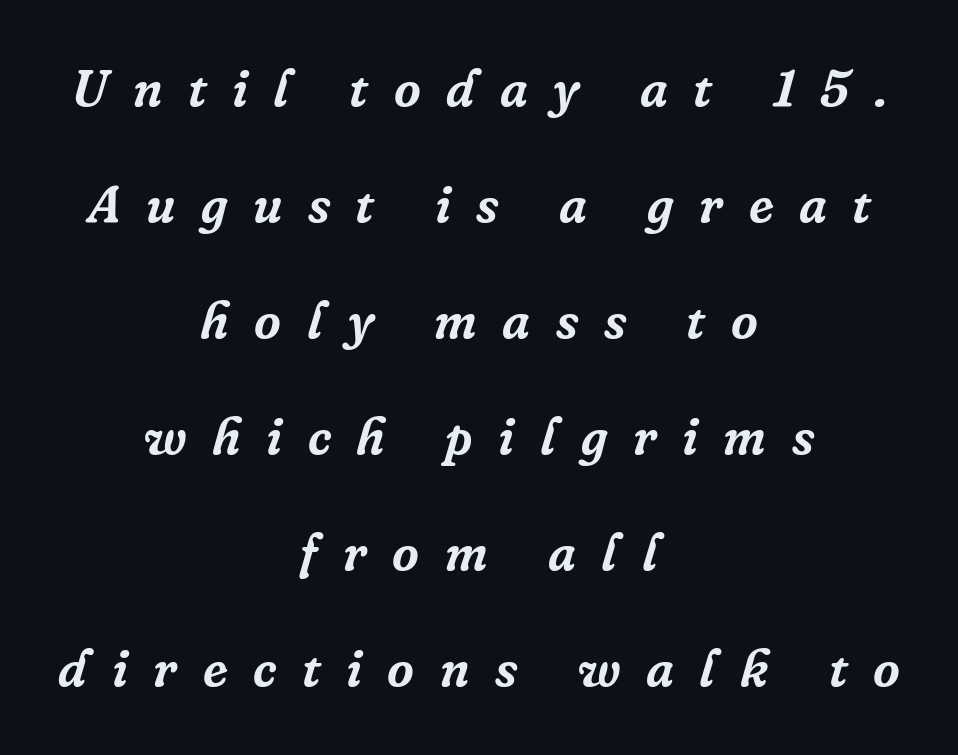
Compared with typical body copy, the letter spacing here is much looser. Leading is clearly above the norm, producing a sparse column. Examine the stroke ends and you'll spot serifs. This sample has the flowing, uneven cadence of proportional lettering. Rule under the text: the space is simply empty.
